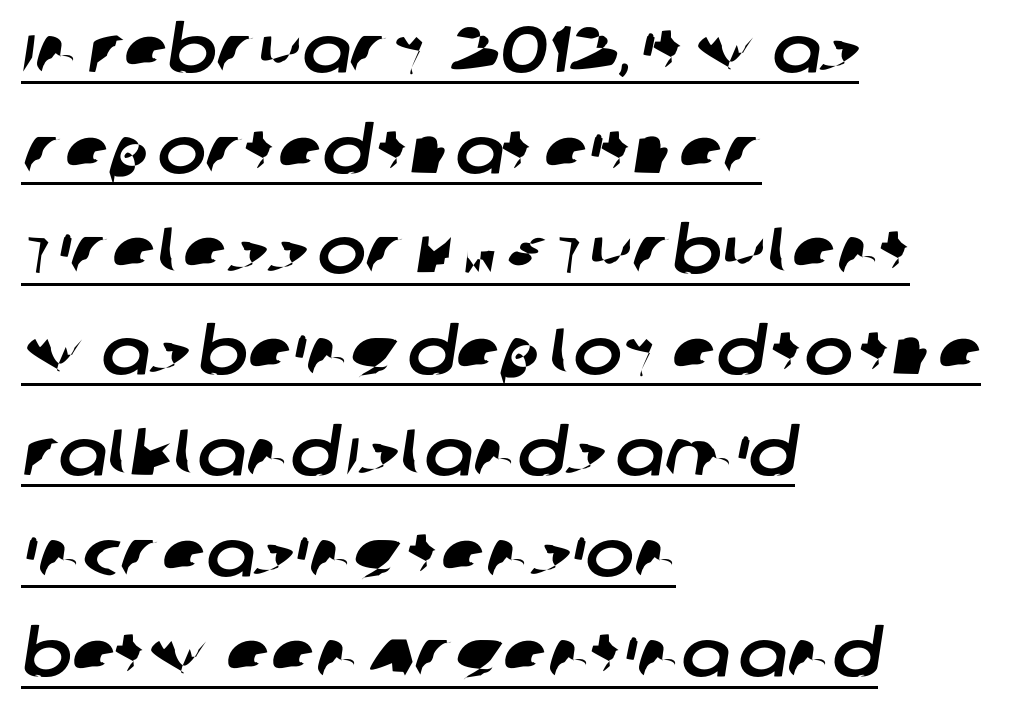
The image shows 65 px sans-serif type; set left-aligned, normal line spacing (1.55x), normal letter spacing, underlined; low stroke contrast and a large x-height.
